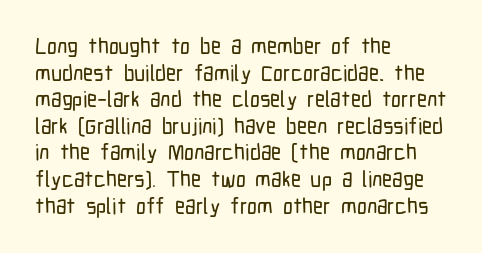
{"italic": "no", "underline": "no", "align": "left", "line_spacing_ratio": 1.21, "letter_spacing": "normal", "letter_spacing_em": 0.0, "glyph_px": 22}
